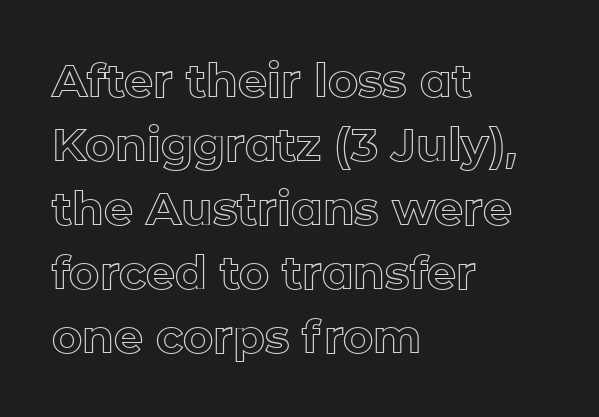
Here the designer chose a conventional face with non-uniform glyph widths. Honestly, there is no underline to notice here at all. Regular leading. Reading down the block, your eye returns to a fixed left position each line.
